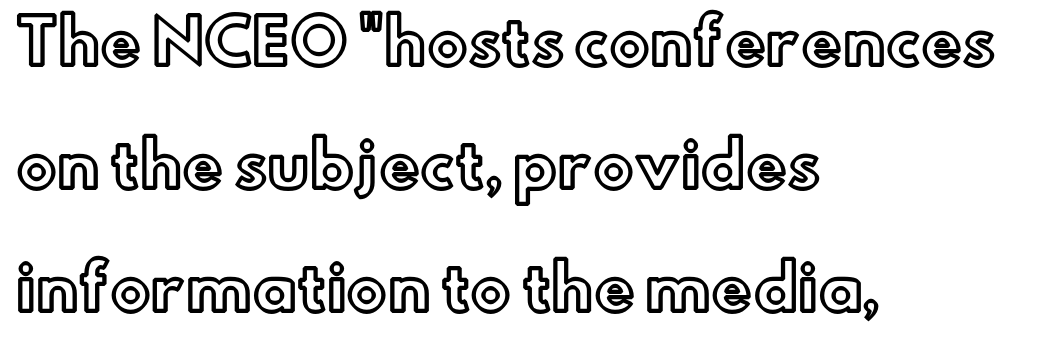
Spacing between characters is what you'd get straight out of the box. The lines in this sample share a left origin and differ only in where they stop. The line-height multiplier appears high, well above default. Italic: no, the glyphs are upright roman.
